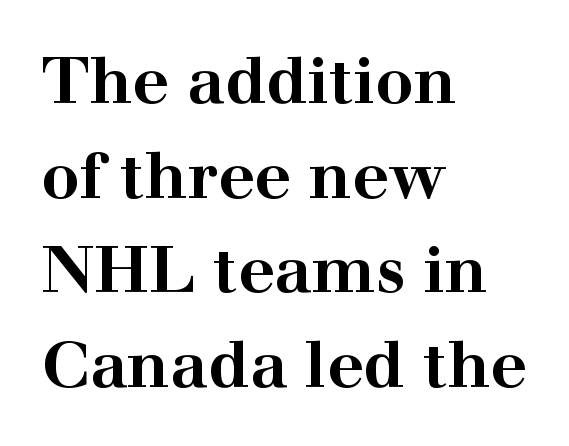
The image shows 64 px bold, wide serif type, upright; set left-aligned, normal line spacing (1.48x), normal letter spacing, not underlined; high stroke contrast and a medium x-height.
